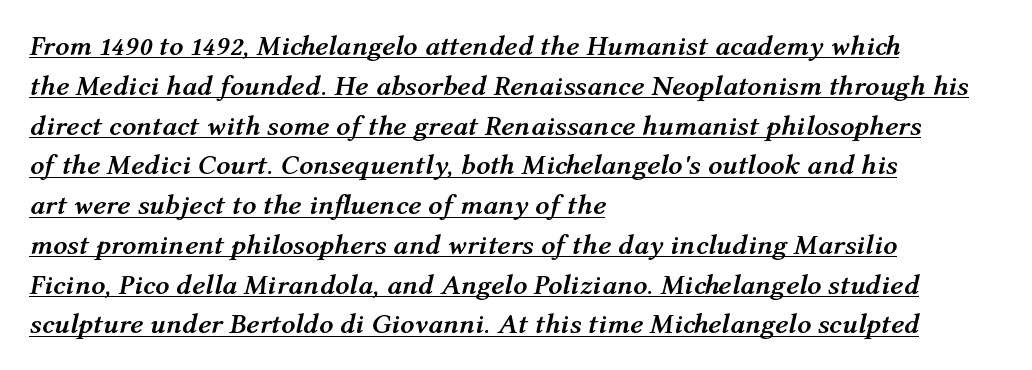
The image shows 28 px semibold type, italic (leaning right); set left-aligned, normal line spacing (1.42x), normal letter spacing, underlined; medium stroke contrast and a medium x-height.
